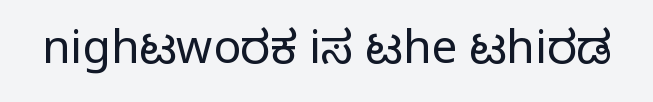
Q: Is the text bold? A: No.
Q: Is the text italic (slanted)? A: No, it is upright.
Q: Is the typeface a serif or a sans-serif typeface? A: Sans-serif.
Q: Is the text underlined? A: No.
Q: Is the spacing between letters normal or unusually wide? A: Normal.
Q: Width (condensed, normal, or wide)? A: Normal.
Q: Stroke contrast? A: Low.
Q: x-height? A: Medium.
Q: Monospaced? A: No.
